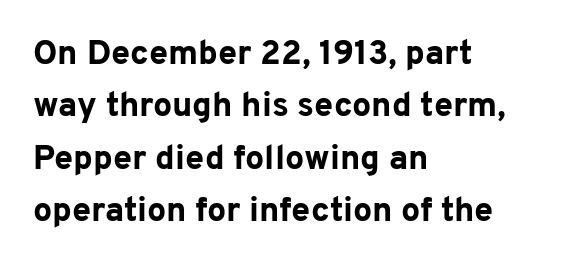
Observe the ordinary spacing: letters are neighbours, not strangers. Here the designer chose a conventional face with non-uniform glyph widths. Honestly, the row spacing looks completely unremarkable. Chunky letters — that's bold for sure. Upright lettering throughout.
